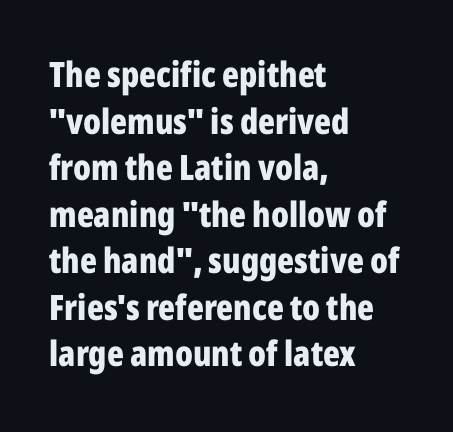
{"serif": "no", "italic": "no", "bold": "yes", "weight": "bold", "width": "condensed", "stroke_contrast": "low", "x_height": "medium", "monospaced": "no", "underline": "no", "align": "left", "line_spacing": "normal", "line_spacing_ratio": 1.33, "letter_spacing": "normal", "letter_spacing_em": 0.0, "glyph_px": 35}
